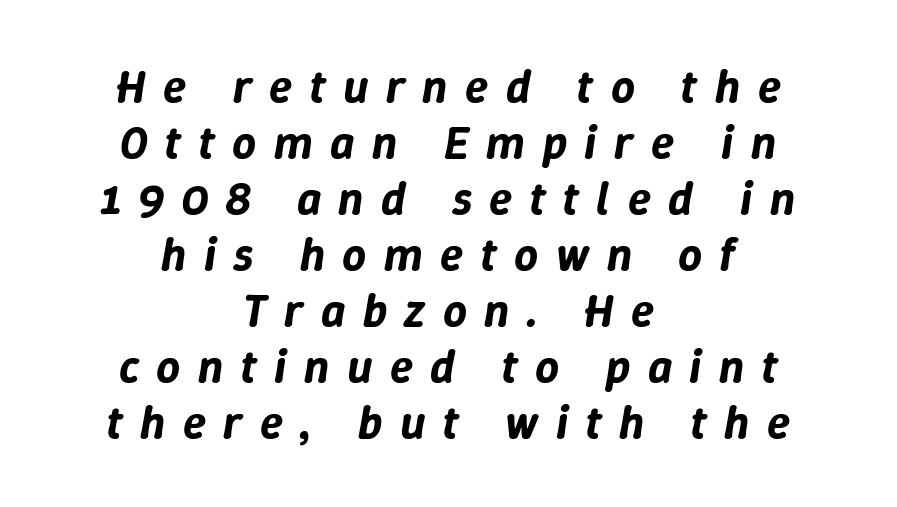
The passage shown has open, widely tracked lettering throughout. The whole block is typeset with a tilt. The letters advance in unequal steps, a hallmark of proportional type. The setting favours the middle, as headings and verse often do. This rendering features lettering with no underline.
